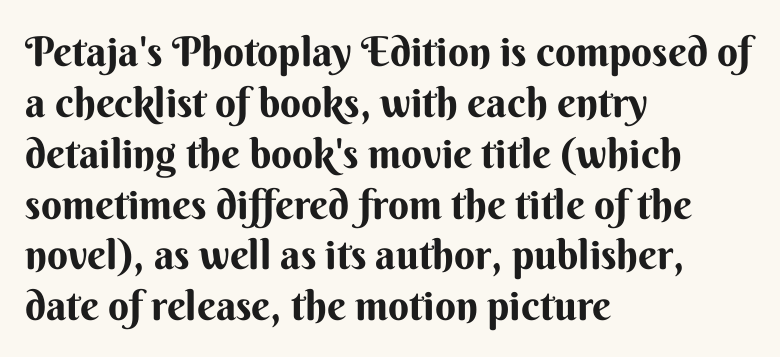
Words float on clear page, feet unadorned. No italicization has been applied; the sample stays upright. Layout note: lines flush left. Think of a printed novel: that variable character pitch is what you see here.
